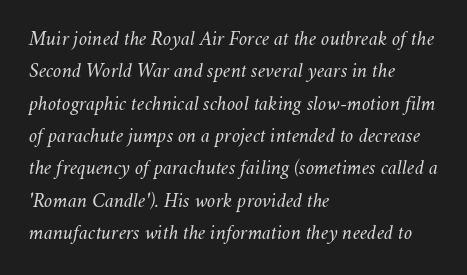
Q: Is the text bold? A: No.
Q: Is the text italic (slanted)? A: Yes, it leans right by about 11 degrees.
Q: Is the text underlined? A: No.
Q: How is the paragraph aligned? A: Left-aligned.
Q: Is the spacing between letters normal or unusually wide? A: Normal.
Q: Is the spacing between lines tight, normal or loose? A: Normal.
